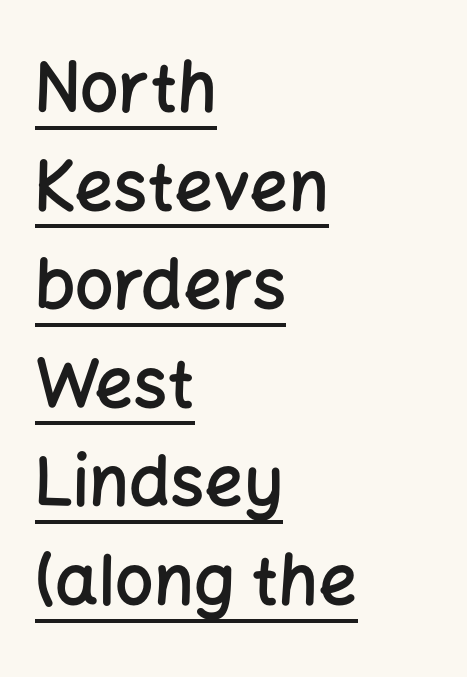
The lines sit at an ordinary, default distance from one another. Proportional: the letters do not fall into vertical columns. Nope, no serifs anywhere on these letters. Compared with undecorated copy, this sample adds a rule below the words. In terms of posture, this sample is upright.
